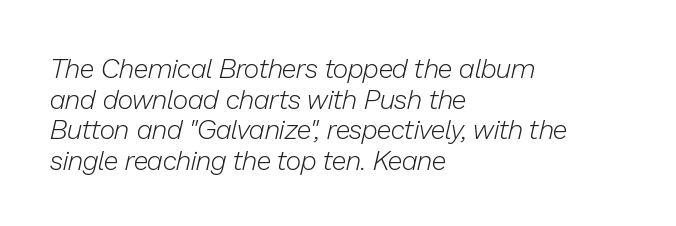
Interline gaps are noticeably narrow in this sample. Tall strokes in this sample are angled rather than plumb. The setting favours the left margin, as ordinary paragraphs usually do. Each row of text sits above clean, open space.
